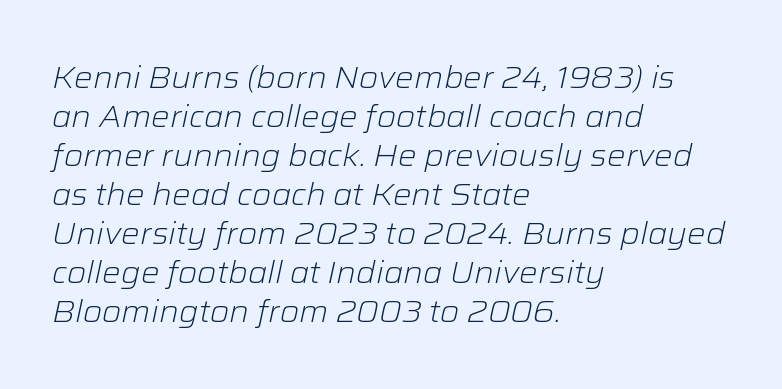
The image shows 31 px light type, italic (leaning right); set left-aligned, normal line spacing (1.26x), normal letter spacing, not underlined; low stroke contrast and a medium x-height.
